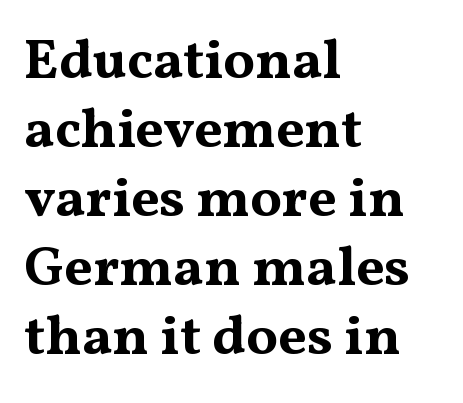
A typesetter would call this proportional, since set widths differ per character. The typography opts for an upright posture over an oblique one. This rendering features lettering with no underline. The letters carry serifs — small finishing strokes at the ends of their stems. This rendering leaves character spacing at its baseline value.
